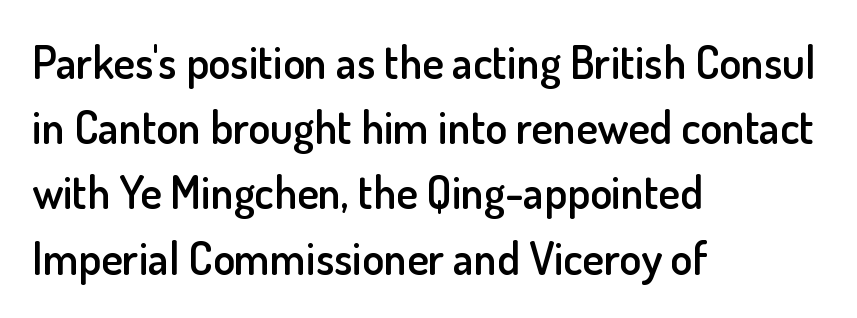
Do the characters align in a grid? No, the font is proportional. Each word holds together tightly as a unit, with standard inter-letter gaps. Unlike italic type, these characters show no tilt at all. The compositor pushed each line to the left boundary. Note: no serifs on the glyphs.
